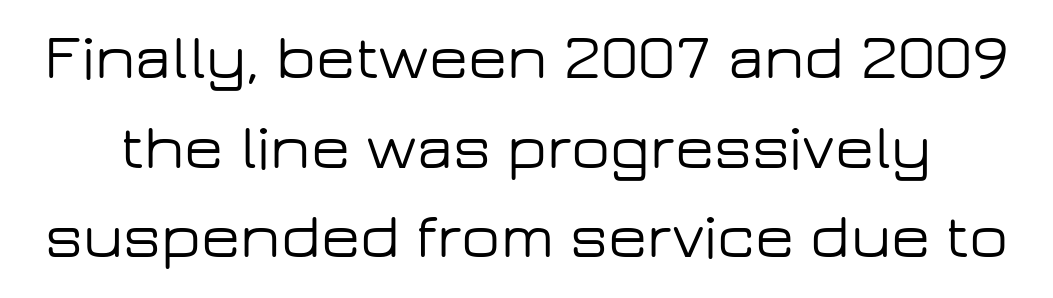
Vertical spacing — default. Type style note: lacks serifs. The horizontal fit of the characters is conventional and even. Letters rest on an invisible, unmarked baseline.
